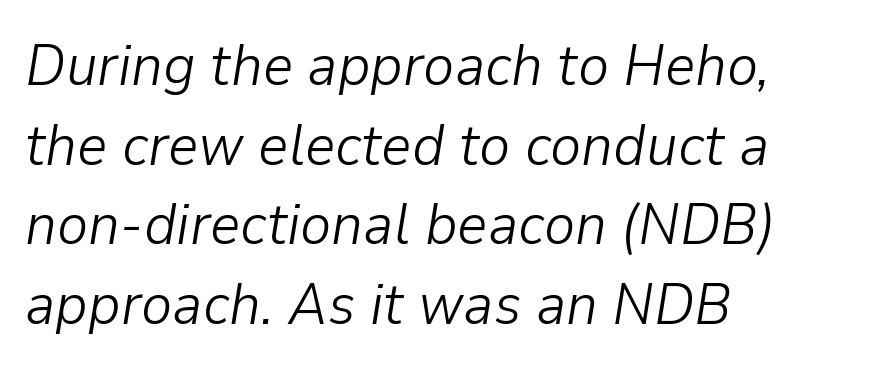
Q: Is the text bold? A: No.
Q: Is the text italic (slanted)? A: Yes, it leans right by about 9 degrees.
Q: Is the text underlined? A: No.
Q: How is the paragraph aligned? A: Left-aligned.
Q: Is the spacing between letters normal or unusually wide? A: Normal.
Q: Is the spacing between lines tight, normal or loose? A: Normal.
Q: Width (condensed, normal, or wide)? A: Normal.
Q: Stroke contrast? A: Low.
Q: x-height? A: Medium.
Q: Monospaced? A: No.
